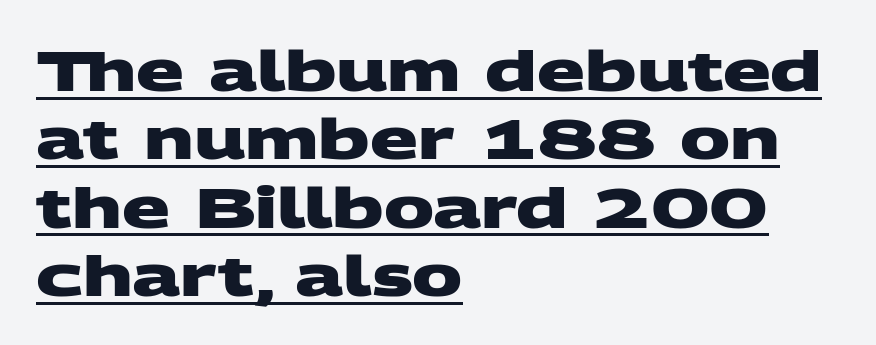
{"serif": "no", "bold": "yes", "weight": "heavy", "width": "wide", "stroke_contrast": "medium", "x_height": "large", "monospaced": "no", "underline": "yes", "align": "left", "line_spacing_ratio": 1.22, "letter_spacing": "normal", "letter_spacing_em": 0.0, "glyph_px": 56}
